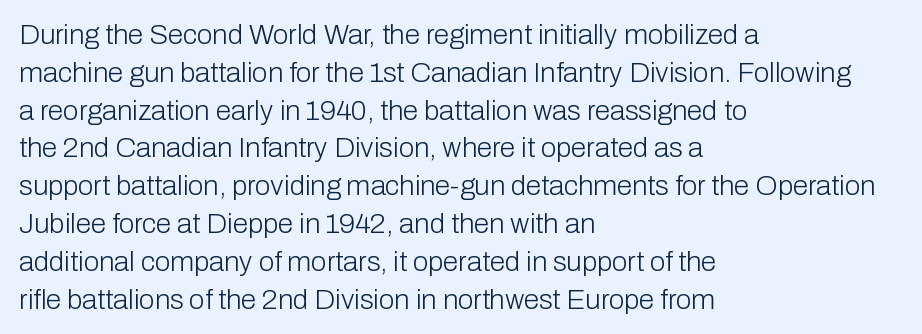
Q: Is the text bold? A: No.
Q: Is the text italic (slanted)? A: No, it is upright.
Q: Is the typeface a serif or a sans-serif typeface? A: Sans-serif.
Q: Is the text underlined? A: No.
Q: How is the paragraph aligned? A: Left-aligned.
Q: Is the spacing between letters normal or unusually wide? A: Normal.
Q: Is the spacing between lines tight, normal or loose? A: Normal.
Q: Width (condensed, normal, or wide)? A: Normal.
Q: Stroke contrast? A: Low.
Q: x-height? A: Medium.
Q: Monospaced? A: No.
